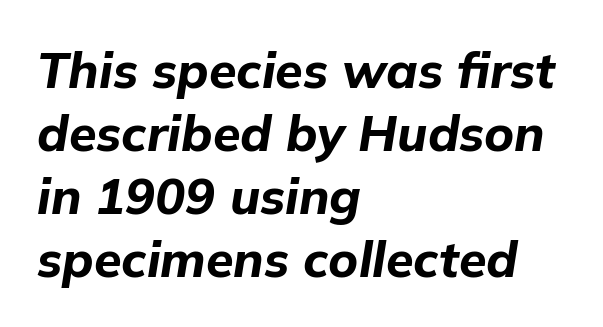
{"italic": "yes", "lean": "right", "slant_degrees": 9, "bold": "yes", "weight": "bold", "width": "normal", "stroke_contrast": "low", "x_height": "medium", "monospaced": "no", "underline": "no", "align": "left", "line_spacing": "normal", "line_spacing_ratio": 1.26, "letter_spacing": "normal", "letter_spacing_em": 0.0, "glyph_px": 50}
